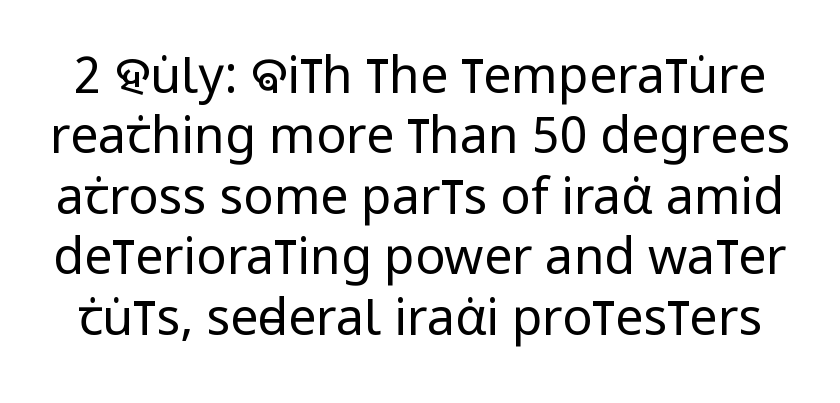
Q: Is the text bold? A: No.
Q: Is the text italic (slanted)? A: No, it is upright.
Q: Is the typeface a serif or a sans-serif typeface? A: Sans-serif.
Q: Is the text underlined? A: No.
Q: Is the spacing between letters normal or unusually wide? A: Normal.
Q: Width (condensed, normal, or wide)? A: Condensed.
Q: Stroke contrast? A: Low.
Q: x-height? A: Large.
Q: Monospaced? A: No.
